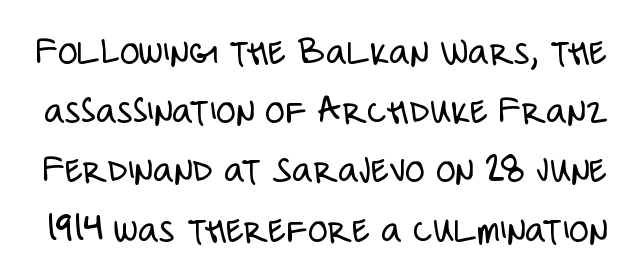
{"serif": "no", "italic": "no", "bold": "no", "weight": "light", "width": "condensed", "stroke_contrast": "low", "x_height": "large", "monospaced": "no", "underline": "no", "line_spacing": "normal", "line_spacing_ratio": 1.48, "letter_spacing": "normal", "letter_spacing_em": 0.0, "glyph_px": 40}
